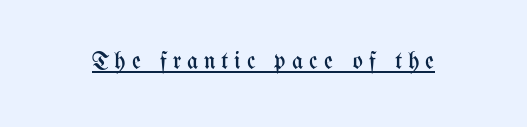
The image shows 24 px text type, upright; set unusually wide letter spacing (+0.25 em), underlined.
